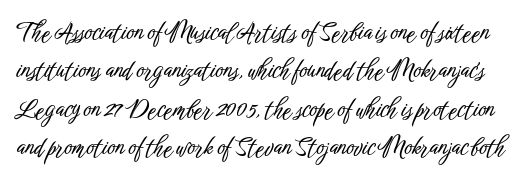
{"underline": "no", "line_spacing": "normal", "line_spacing_ratio": 1.6, "letter_spacing": "normal", "letter_spacing_em": 0.0, "glyph_px": 24}
